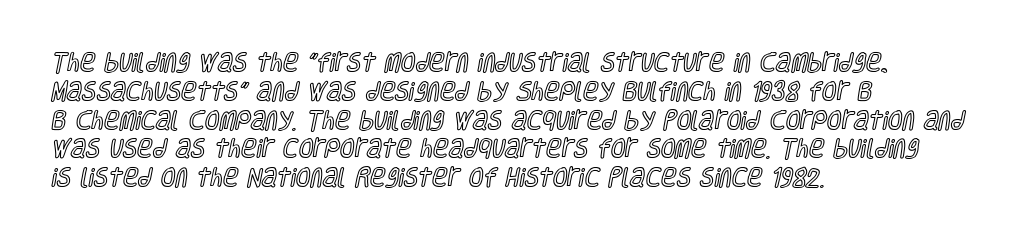
Q: Is the text italic (slanted)? A: Yes.
Q: Is the text underlined? A: No.
Q: How is the paragraph aligned? A: Left-aligned.
Q: Is the spacing between letters normal or unusually wide? A: Normal.
Q: Is the spacing between lines tight, normal or loose? A: Normal.
